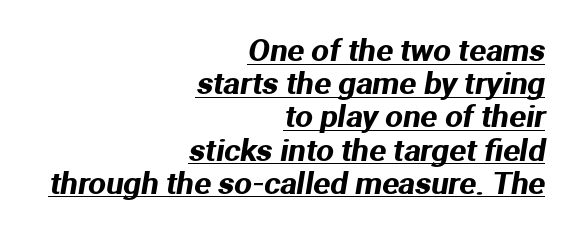
The image shows 31 px sans-serif type; set right-aligned, tight line spacing (1.07x), normal letter spacing, underlined; medium stroke contrast and a medium x-height.
